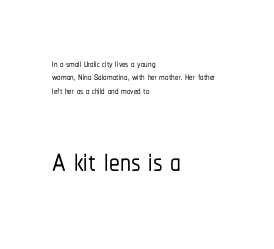
Q: Is the text italic (slanted)? A: No, it is upright.
Q: Is the typeface a serif or a sans-serif typeface? A: Sans-serif.
Q: Is the text underlined? A: No.
Q: How is the paragraph aligned? A: Left-aligned.
Q: Is the spacing between letters normal or unusually wide? A: Normal.
Q: Is the spacing between lines tight, normal or loose? A: Tight.
Q: Which block of text is set in a larger size, the first (top) or the second (bottom)? A: The second (bottom) one.
Q: Width (condensed, normal, or wide)? A: Condensed.
Q: Stroke contrast? A: Low.
Q: x-height? A: Medium.
Q: Monospaced? A: No.
